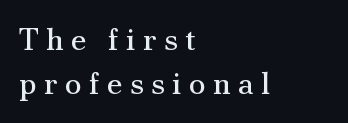
{"serif": "yes", "italic": "no", "bold": "no", "weight": "regular", "width": "normal", "stroke_contrast": "medium", "x_height": "small", "monospaced": "no", "underline": "no", "align": "left", "line_spacing": "normal", "line_spacing_ratio": 1.41, "letter_spacing": "wide", "letter_spacing_em": 0.23, "glyph_px": 31}
